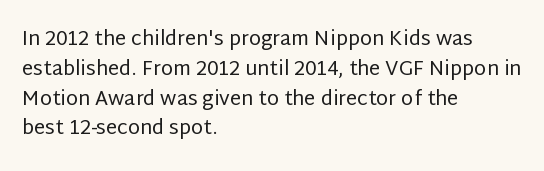
Rule under the text: the space is simply empty. Upright lettering throughout. This rendering leaves character spacing at its baseline value. If you drew a ruler down the left edge, every line would touch it. Is there much room between lines? A standard amount, neither cramped nor airy. This reads as an unemphasized weight, regular at the heaviest.
